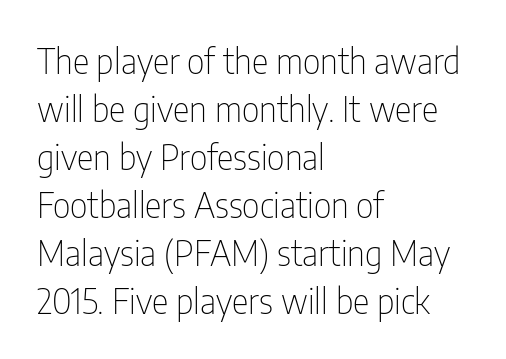
Q: Is the text bold? A: No.
Q: Is the text italic (slanted)? A: No, it is upright.
Q: Is the typeface a serif or a sans-serif typeface? A: Sans-serif.
Q: Is the text underlined? A: No.
Q: How is the paragraph aligned? A: Left-aligned.
Q: Is the spacing between letters normal or unusually wide? A: Normal.
Q: Is the spacing between lines tight, normal or loose? A: Normal.
Q: Width (condensed, normal, or wide)? A: Condensed.
Q: Stroke contrast? A: Low.
Q: x-height? A: Medium.
Q: Monospaced? A: No.
